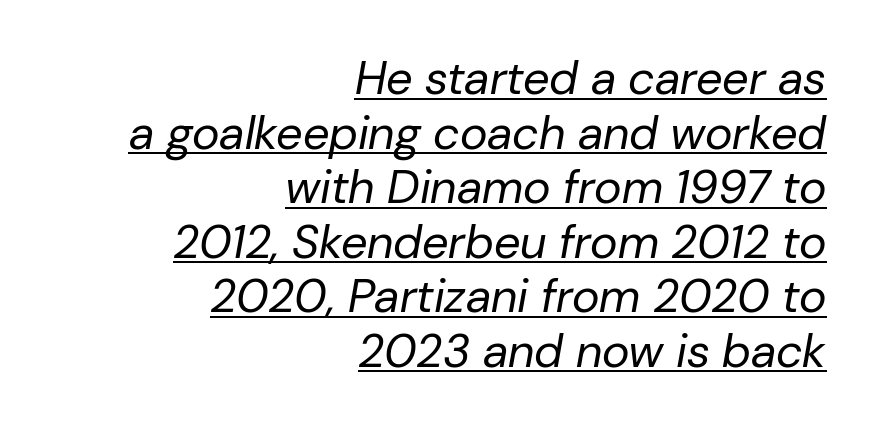
The image shows 47 px regular-weight type, italic (leaning right); set right-aligned, line spacing 1.16x, normal letter spacing, underlined; low stroke contrast and a medium x-height.
